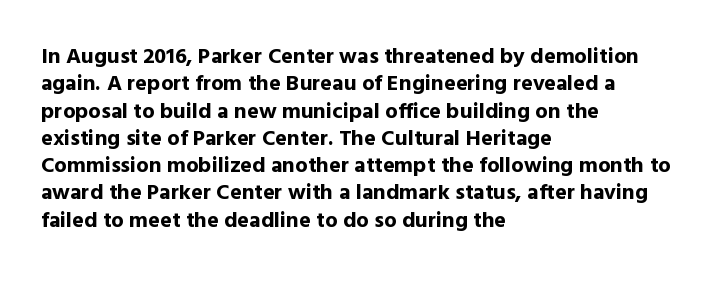
The image shows 22 px bold type, upright; set left-aligned, line spacing 1.24x, normal letter spacing, not underlined.
